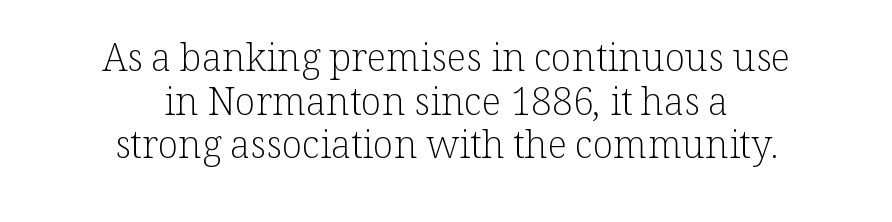
The image shows 38 px light serif type, upright; set centered, tight line spacing (1.15x), normal letter spacing, not underlined; low stroke contrast and a medium x-height.
